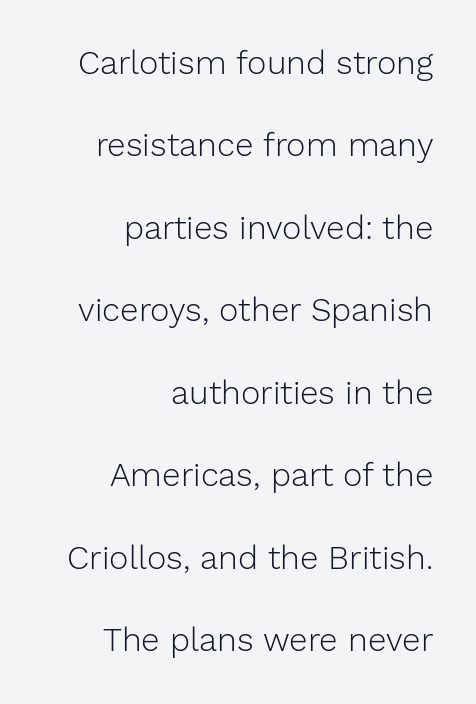
No extra tracking has been applied to these lines. One-word summary of the alignment: right. Glance below the letters and you will spot only blank space. Each letter keeps its own natural width here, so spacing adapts to shape. The rendering uses a large line-height, opening up the rows.
